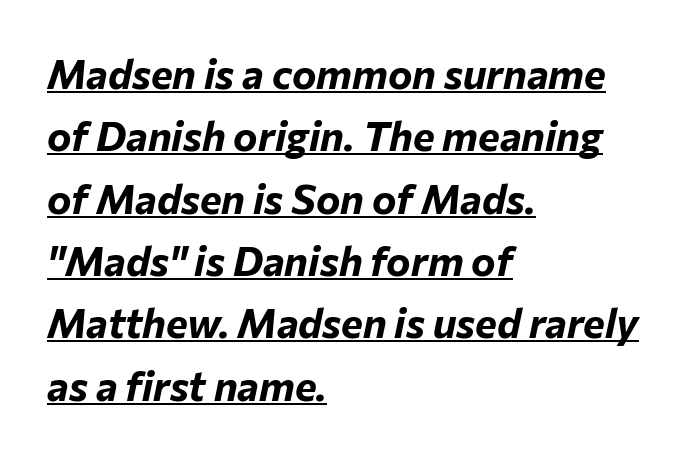
Q: Is the text bold? A: Yes.
Q: Is the text italic (slanted)? A: Yes, it leans right by about 12 degrees.
Q: Is the text underlined? A: Yes.
Q: How is the paragraph aligned? A: Left-aligned.
Q: Is the spacing between letters normal or unusually wide? A: Normal.
Q: Is the spacing between lines tight, normal or loose? A: Normal.
Q: Width (condensed, normal, or wide)? A: Normal.
Q: Stroke contrast? A: Low.
Q: x-height? A: Medium.
Q: Monospaced? A: No.
